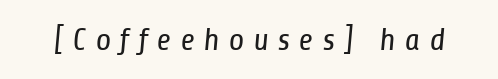
Q: Is the text bold? A: No.
Q: Is the typeface a serif or a sans-serif typeface? A: Sans-serif.
Q: Is the text underlined? A: No.
Q: Is the spacing between letters normal or unusually wide? A: Unusually wide.
Q: Width (condensed, normal, or wide)? A: Condensed.
Q: Stroke contrast? A: Low.
Q: x-height? A: Medium.
Q: Monospaced? A: No.
